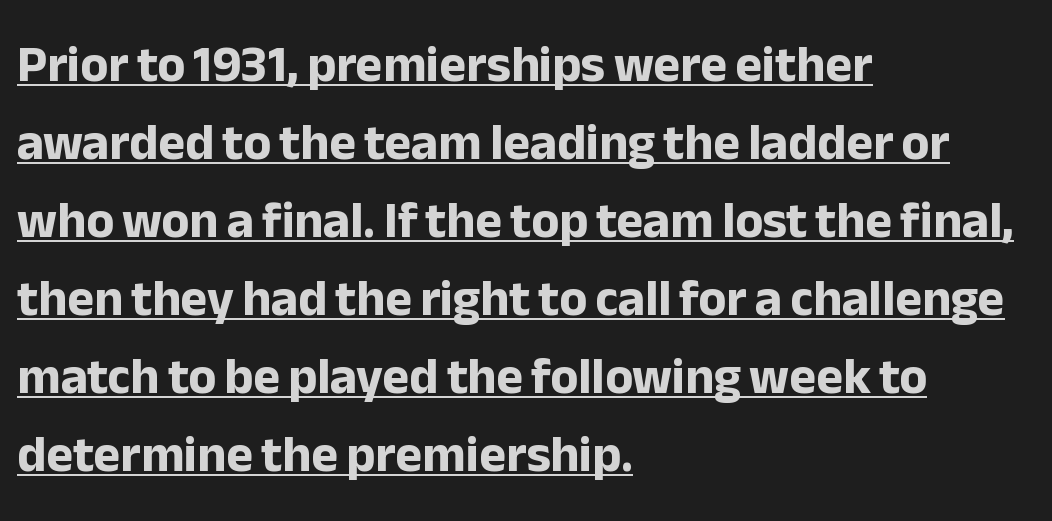
The image shows 51 px bold sans-serif type, upright; set left-aligned, normal line spacing (1.53x), normal letter spacing, underlined; low stroke contrast and a medium x-height.
